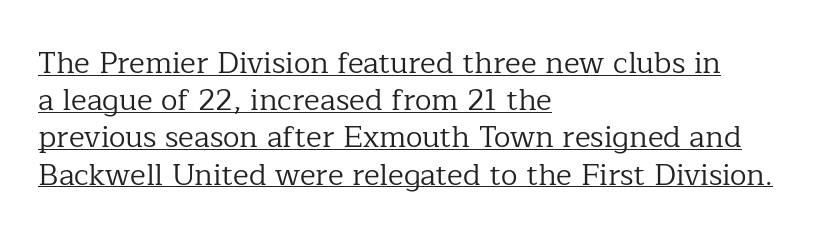
Q: Is the text bold? A: No.
Q: Is the text italic (slanted)? A: No, it is upright.
Q: Is the typeface a serif or a sans-serif typeface? A: Serif.
Q: Is the text underlined? A: Yes.
Q: How is the paragraph aligned? A: Left-aligned.
Q: Is the spacing between letters normal or unusually wide? A: Normal.
Q: Width (condensed, normal, or wide)? A: Normal.
Q: Stroke contrast? A: Low.
Q: x-height? A: Medium.
Q: Monospaced? A: No.
